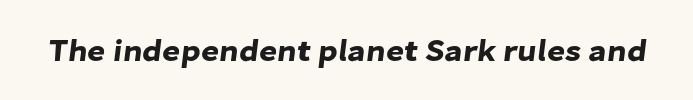
{"serif": "no", "width": "normal", "stroke_contrast": "low", "x_height": "medium", "monospaced": "no", "underline": "no", "letter_spacing": "normal", "letter_spacing_em": 0.0, "glyph_px": 31}
